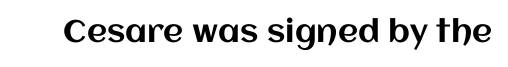
Q: Is the text italic (slanted)? A: No, it is upright.
Q: Is the text underlined? A: No.
Q: Is the spacing between letters normal or unusually wide? A: Normal.
Q: Width (condensed, normal, or wide)? A: Normal.
Q: Stroke contrast? A: Medium.
Q: x-height? A: Large.
Q: Monospaced? A: No.
